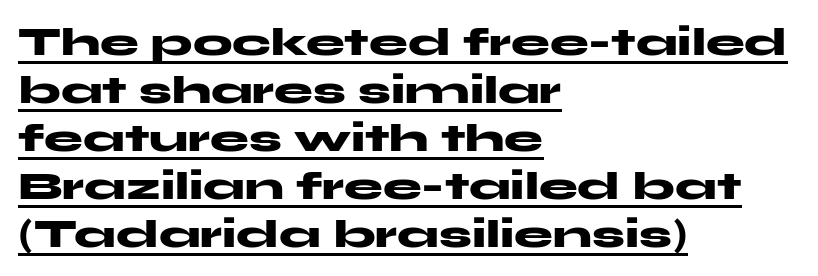
{"serif": "no", "italic": "no", "bold": "yes", "weight": "heavy", "width": "wide", "stroke_contrast": "medium", "x_height": "medium", "monospaced": "no", "underline": "yes", "align": "left", "line_spacing_ratio": 1.23, "letter_spacing": "normal", "letter_spacing_em": 0.0, "glyph_px": 39}
